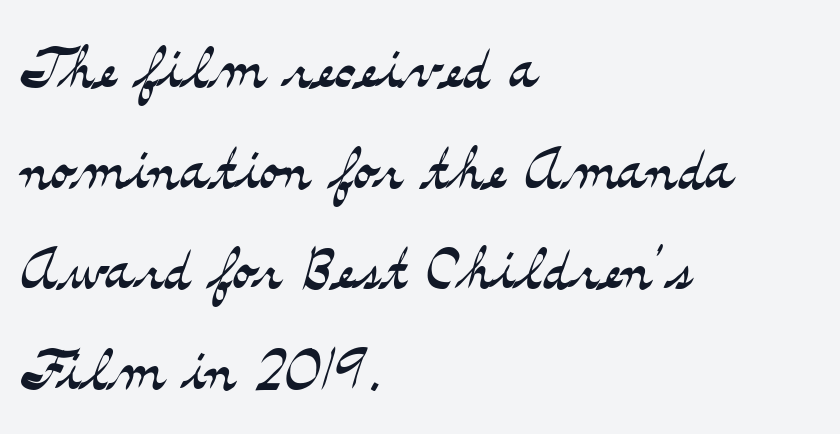
The image shows 78 px light, wide serif type; set left-aligned, normal line spacing (1.29x), normal letter spacing, not underlined; medium stroke contrast and a small x-height.
